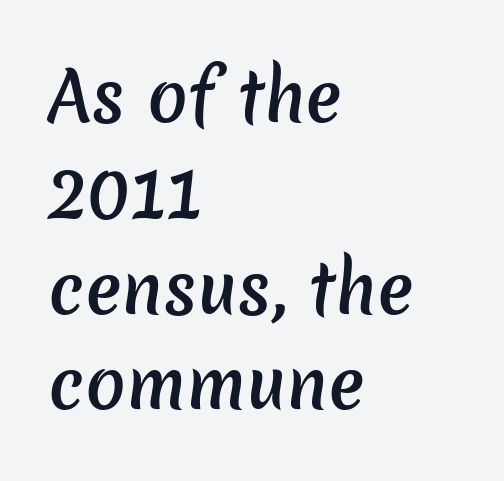
Q: Is the text bold? A: Semi-bold.
Q: Is the typeface a serif or a sans-serif typeface? A: Sans-serif.
Q: Is the text underlined? A: No.
Q: How is the paragraph aligned? A: Left-aligned.
Q: Is the spacing between letters normal or unusually wide? A: Normal.
Q: Is the spacing between lines tight, normal or loose? A: Normal.
Q: Width (condensed, normal, or wide)? A: Normal.
Q: Stroke contrast? A: Low.
Q: x-height? A: Medium.
Q: Monospaced? A: No.
